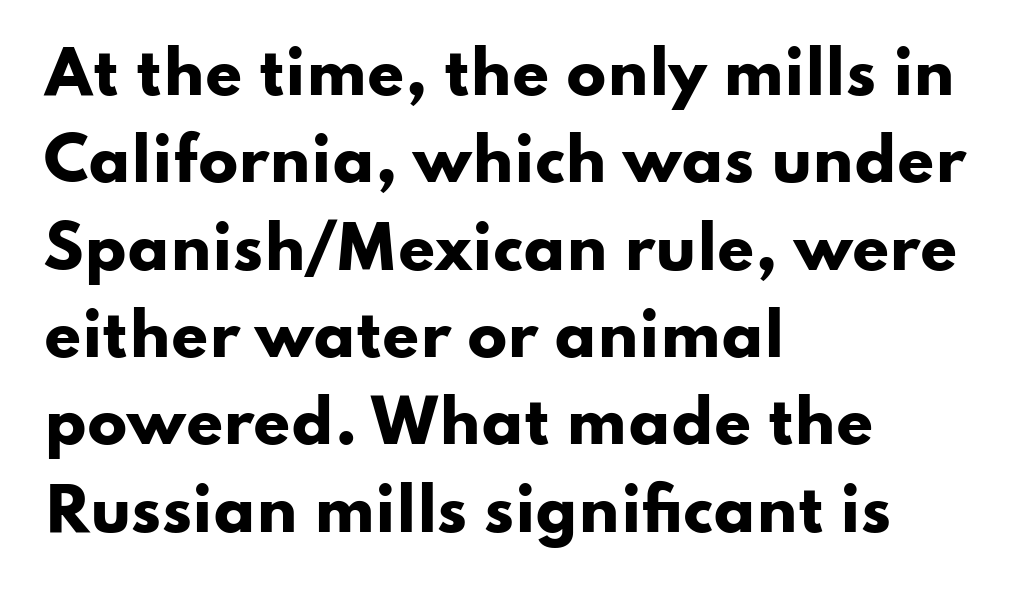
The image shows 59 px heavy, wide sans-serif type, upright; set left-aligned, normal line spacing (1.48x), normal letter spacing, not underlined; low stroke contrast and a small x-height.
